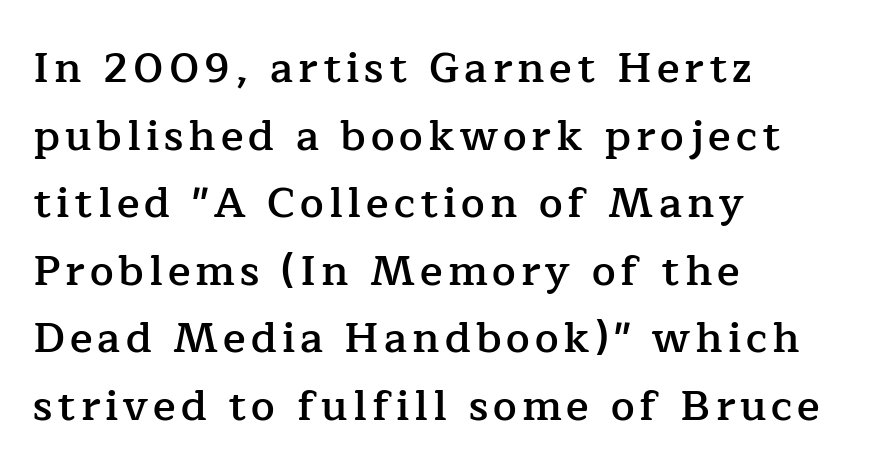
Vertical strokes here are truly vertical. The area under the type is left untouched. Classification — serif. Looks like regular typesetting: each glyph gets only the width it needs. These lines carry some extra weight — a demibold, not a full bold. These lines sit exactly where default settings would place them.
